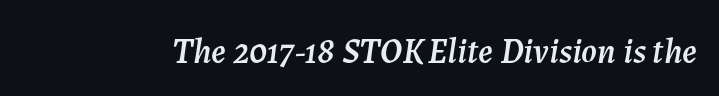
The image shows 35 px text type, italic (leaning right); set normal letter spacing, not underlined; medium stroke contrast and a medium x-height.
